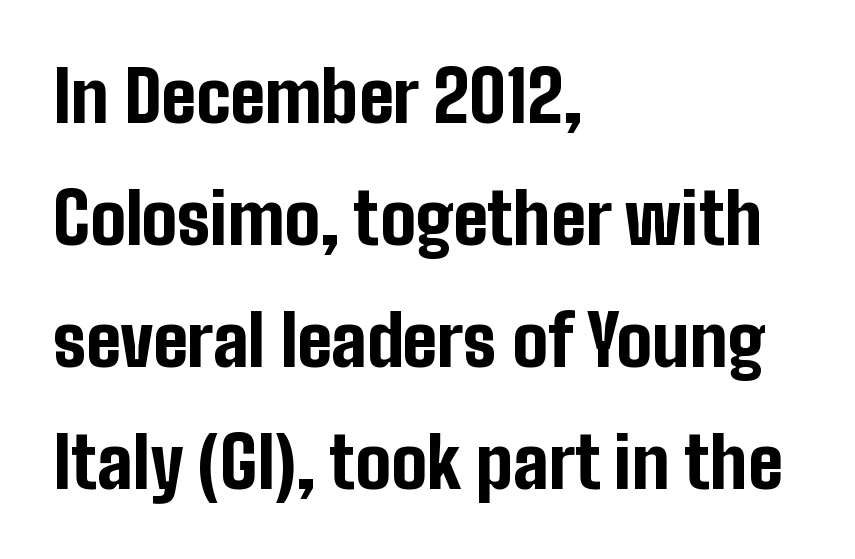
Q: Is the text bold? A: Yes.
Q: Is the text italic (slanted)? A: No, it is upright.
Q: Is the typeface a serif or a sans-serif typeface? A: Sans-serif.
Q: Is the text underlined? A: No.
Q: How is the paragraph aligned? A: Left-aligned.
Q: Is the spacing between letters normal or unusually wide? A: Normal.
Q: Width (condensed, normal, or wide)? A: Condensed.
Q: Stroke contrast? A: Low.
Q: x-height? A: Medium.
Q: Monospaced? A: No.
